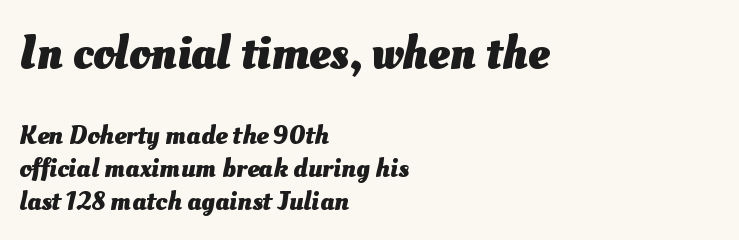
The image shows 48 px heavy type; set left-aligned, line spacing 1.22x, normal letter spacing, not underlined; the first (top) block is 1.78x larger; medium stroke contrast and a small x-height.
